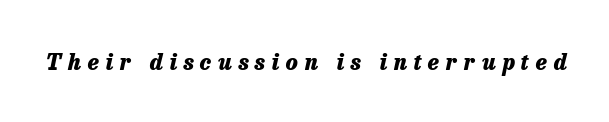
The image shows 22 px bold type, italic (leaning right); set unusually wide letter spacing (+0.3 em), not underlined.
